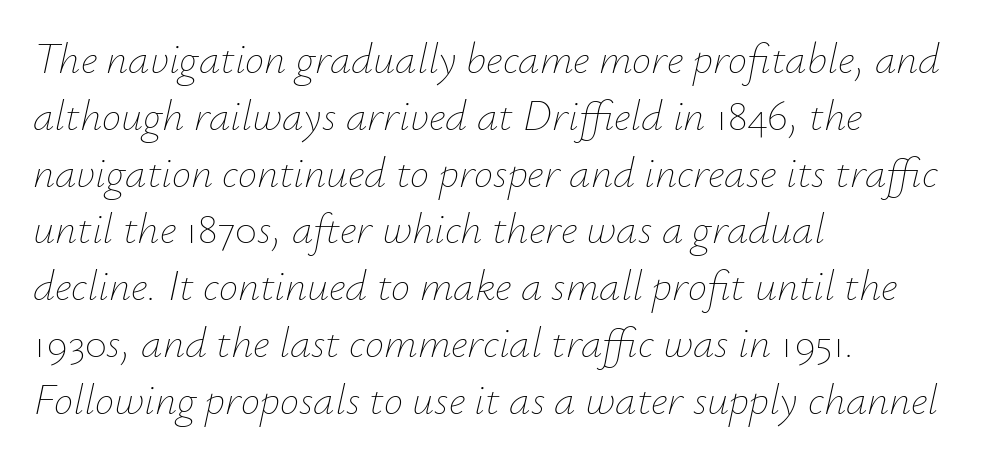
The space between consecutive lines is moderate. The font sits on the lighter half of the weight spectrum, regular included. A classic flush-left, rag-right setting is used for this passage. The face used here is rendered with its standard letterfit. Underlining? Definitely not there.
